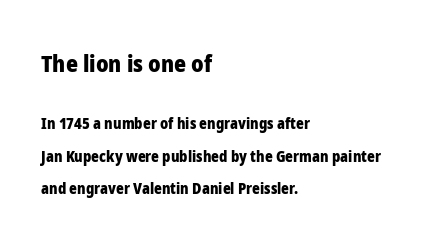
{"italic": "no", "bold": "yes", "underline": "no", "align": "left", "line_spacing": "loose", "line_spacing_ratio": 2.17, "letter_spacing": "normal", "letter_spacing_em": 0.0, "larger_block": "first", "size_ratio": 1.53, "glyph_px": 23}
